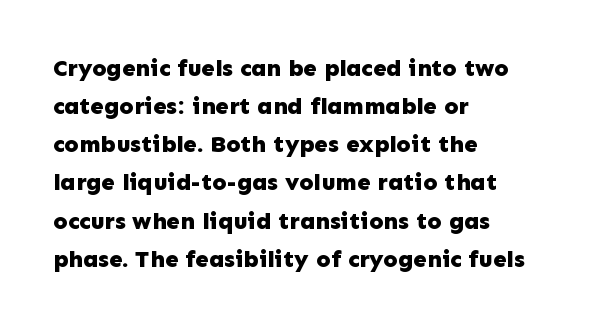
Any mark beneath the type? The region is blank. The letters stand upright; this is a roman face. The type is set solid horizontally, with unmodified tracking. Which margin do the lines hug? The left one — the right edge is uneven. The rendering uses a bold face; every stroke is thick and dark.
